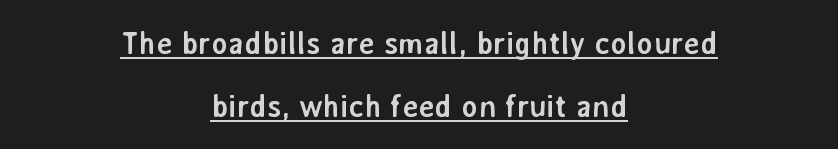
{"serif": "no", "italic": "no", "bold": "yes", "weight": "semibold", "width": "normal", "stroke_contrast": "low", "x_height": "medium", "monospaced": "no", "underline": "yes", "align": "center", "line_spacing": "loose", "line_spacing_ratio": 2.02, "letter_spacing": "normal", "letter_spacing_em": 0.0, "glyph_px": 31}
